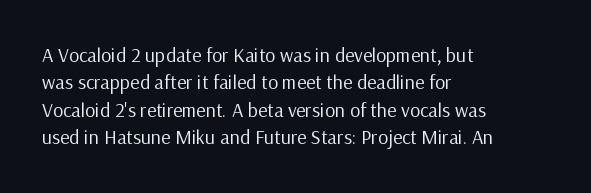
Caption: standard tracking, unaltered. Alignment: flush left. Line spacing here is normal. Weight: not bold — regular or lighter.
